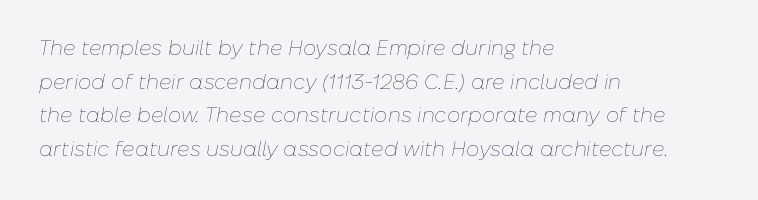
Q: Is the text bold? A: No.
Q: Is the text italic (slanted)? A: Yes, it leans right by about 10 degrees.
Q: Is the text underlined? A: No.
Q: How is the paragraph aligned? A: Left-aligned.
Q: Is the spacing between letters normal or unusually wide? A: Normal.
Q: Is the spacing between lines tight, normal or loose? A: Normal.
